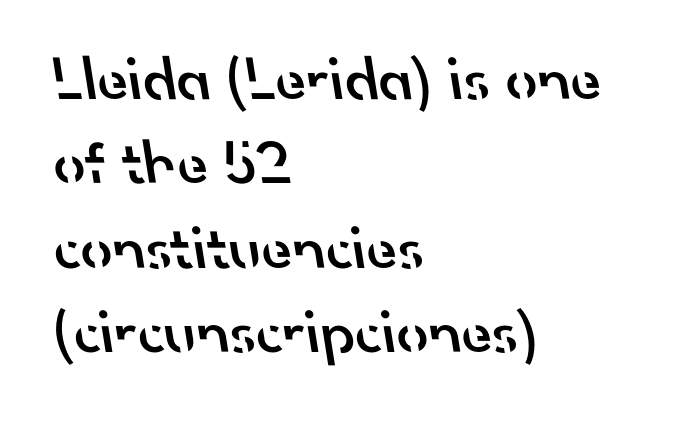
The image shows 63 px semibold sans-serif type; set left-aligned, normal line spacing (1.34x), normal letter spacing, not underlined; low stroke contrast and a small x-height.
